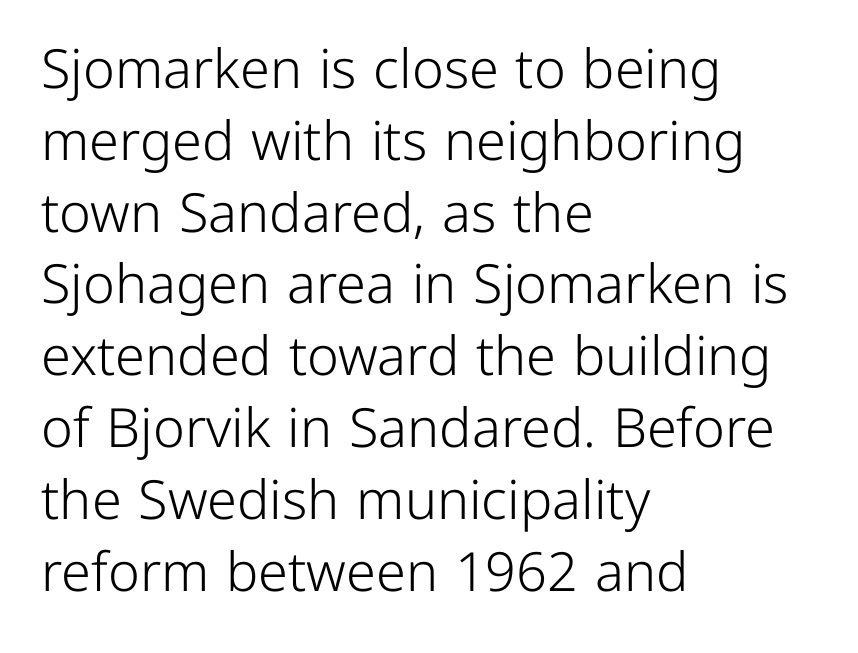
{"serif": "no", "italic": "no", "bold": "no", "weight": "light", "width": "normal", "stroke_contrast": "low", "x_height": "medium", "monospaced": "no", "underline": "no", "align": "left", "line_spacing": "normal", "line_spacing_ratio": 1.33, "letter_spacing": "normal", "letter_spacing_em": 0.0, "glyph_px": 54}
